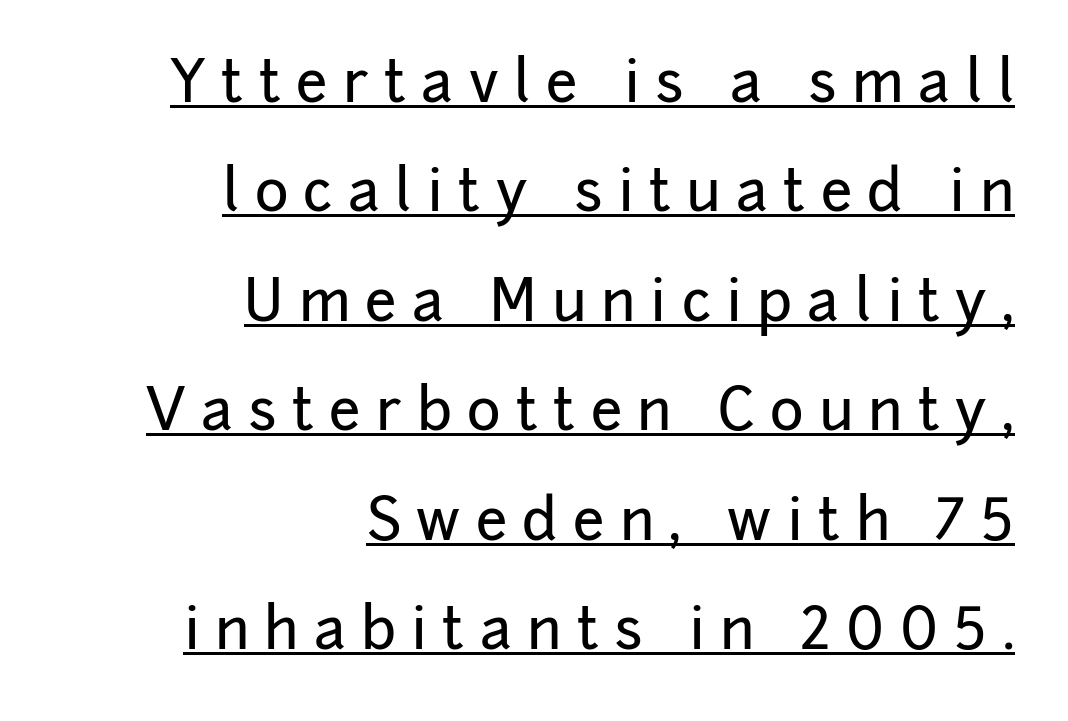
The image shows 57 px sans-serif type, upright; set right-aligned, loose line spacing (1.92x), unusually wide letter spacing (+0.27 em), underlined; low stroke contrast and a medium x-height.
